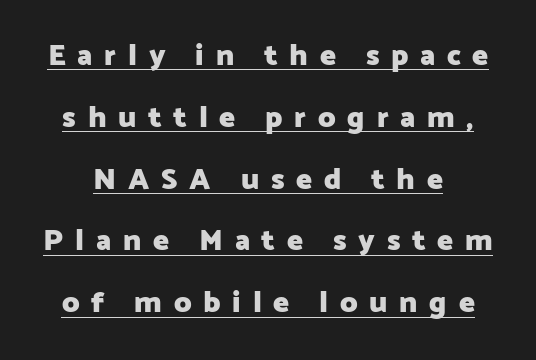
These words are printed bold, with thick strokes throughout. Examine the stroke ends and you'll find no serifs. Inter-character spacing is expanded well beyond the font's built-in metrics. A typesetter would call this leading open, well beyond the default.
